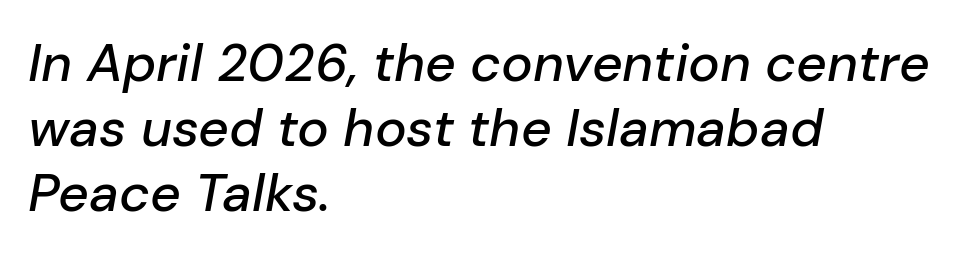
The image shows 53 px text type, italic (leaning right); set left-aligned, line spacing 1.23x, normal letter spacing, not underlined; low stroke contrast and a medium x-height.
